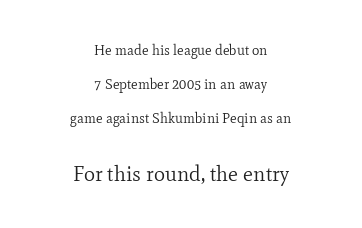
{"italic": "no", "bold": "no", "underline": "no", "align": "center", "line_spacing": "loose", "line_spacing_ratio": 2.43, "letter_spacing": "normal", "letter_spacing_em": 0.0, "larger_block": "second", "size_ratio": 1.5, "glyph_px": 21}
